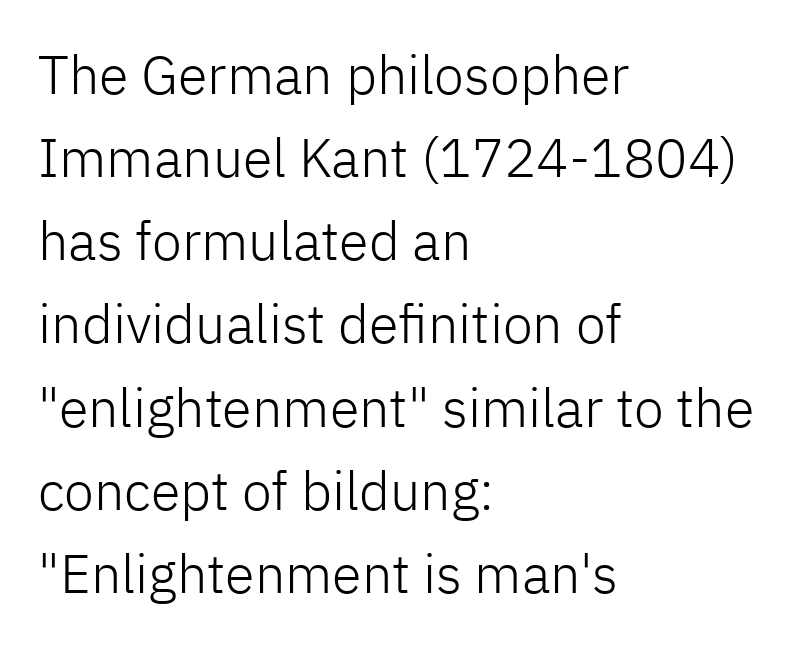
The image shows 54 px light sans-serif type, upright; set left-aligned, normal line spacing (1.54x), normal letter spacing, not underlined; low stroke contrast and a medium x-height.
